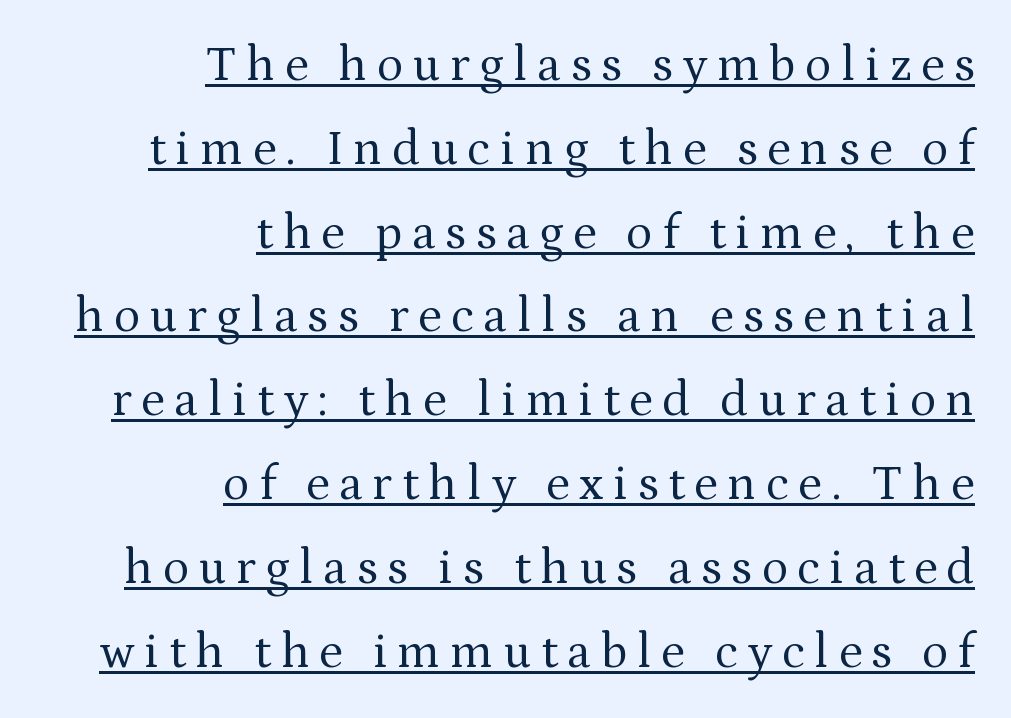
Note the varied advance widths — an 'i' is clearly narrower than an 'm'. Caption: lettering with a line underneath. The letters stand upright; this is a roman face. The letters carry serifs — small finishing strokes at the ends of their stems.
